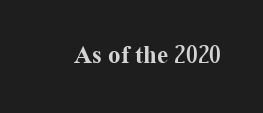
Underlining? Definitely not there. Strong, thick strokes mark this as bold type. This sample uses an upright cut, with every glyph sitting square on the baseline. A typesetter would call this zero additional tracking.
